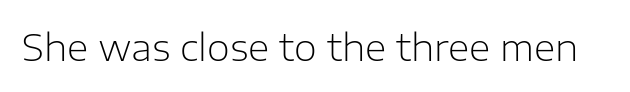
{"serif": "no", "italic": "no", "bold": "no", "weight": "light", "width": "normal", "stroke_contrast": "low", "x_height": "medium", "monospaced": "no", "underline": "no", "letter_spacing": "normal", "letter_spacing_em": 0.0, "glyph_px": 37}
